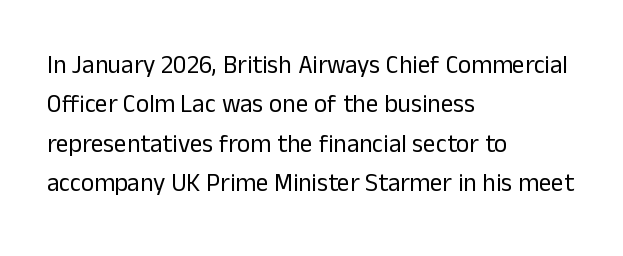
{"italic": "no", "bold": "no", "underline": "no", "align": "left", "line_spacing": "normal", "line_spacing_ratio": 1.58, "letter_spacing": "normal", "letter_spacing_em": 0.0, "glyph_px": 25}
